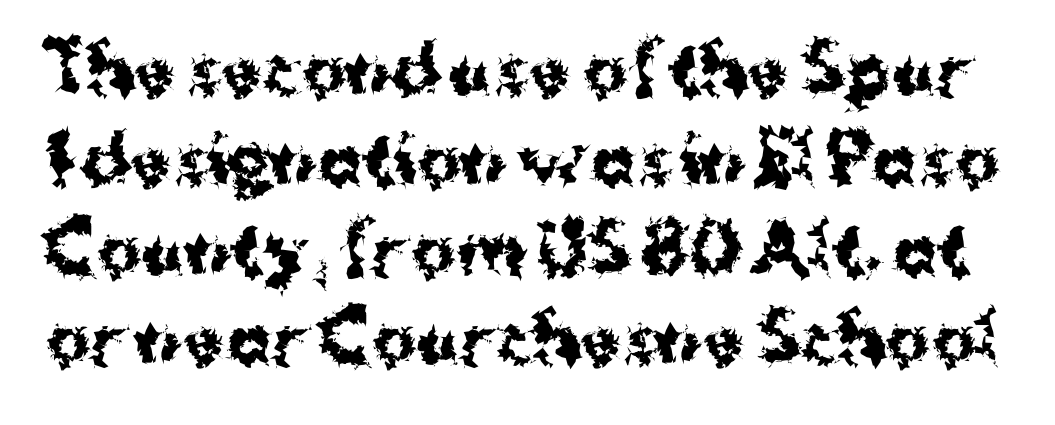
Q: Is the text bold? A: Yes.
Q: Is the text italic (slanted)? A: No, it is upright.
Q: Is the typeface a serif or a sans-serif typeface? A: Sans-serif.
Q: Is the text underlined? A: No.
Q: Is the spacing between letters normal or unusually wide? A: Normal.
Q: Is the spacing between lines tight, normal or loose? A: Normal.
Q: Width (condensed, normal, or wide)? A: Normal.
Q: Stroke contrast? A: Medium.
Q: x-height? A: Medium.
Q: Monospaced? A: No.
